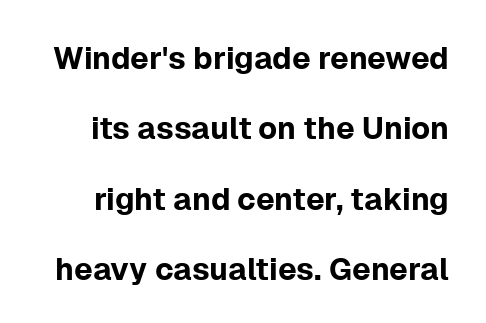
The image shows 31 px sans-serif type, upright; set loose line spacing (2.27x), normal letter spacing, not underlined; low stroke contrast and a medium x-height.
